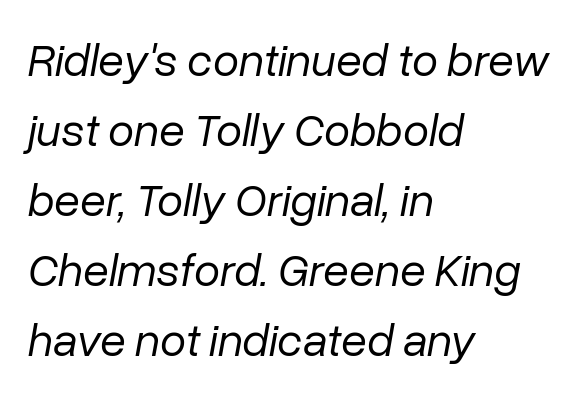
Q: Is the text bold? A: No.
Q: Is the text italic (slanted)? A: Yes, it leans right by about 10 degrees.
Q: Is the text underlined? A: No.
Q: How is the paragraph aligned? A: Left-aligned.
Q: Is the spacing between letters normal or unusually wide? A: Normal.
Q: Is the spacing between lines tight, normal or loose? A: Normal.
Q: Width (condensed, normal, or wide)? A: Normal.
Q: Stroke contrast? A: Low.
Q: x-height? A: Medium.
Q: Monospaced? A: No.
